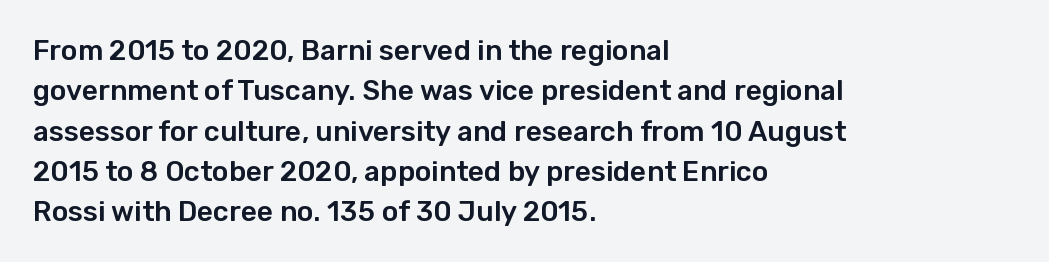
Q: Is the text italic (slanted)? A: No, it is upright.
Q: Is the typeface a serif or a sans-serif typeface? A: Sans-serif.
Q: Is the text underlined? A: No.
Q: How is the paragraph aligned? A: Left-aligned.
Q: Is the spacing between letters normal or unusually wide? A: Normal.
Q: Is the spacing between lines tight, normal or loose? A: Normal.
Q: Width (condensed, normal, or wide)? A: Normal.
Q: Stroke contrast? A: Low.
Q: x-height? A: Medium.
Q: Monospaced? A: No.
